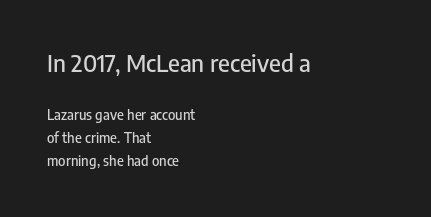
Q: Is the text italic (slanted)? A: No, it is upright.
Q: Is the text underlined? A: No.
Q: How is the paragraph aligned? A: Left-aligned.
Q: Is the spacing between letters normal or unusually wide? A: Normal.
Q: Is the spacing between lines tight, normal or loose? A: Normal.
Q: Which block of text is set in a larger size, the first (top) or the second (bottom)? A: The first (top) one.
